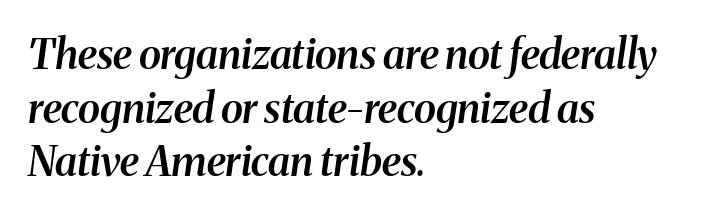
Q: Is the text bold? A: Semi-bold.
Q: Is the text italic (slanted)? A: Yes, it leans right by about 8 degrees.
Q: Is the typeface a serif or a sans-serif typeface? A: Serif.
Q: Is the text underlined? A: No.
Q: How is the paragraph aligned? A: Left-aligned.
Q: Is the spacing between letters normal or unusually wide? A: Normal.
Q: Is the spacing between lines tight, normal or loose? A: Normal.
Q: Width (condensed, normal, or wide)? A: Normal.
Q: Stroke contrast? A: Medium.
Q: x-height? A: Medium.
Q: Monospaced? A: No.
